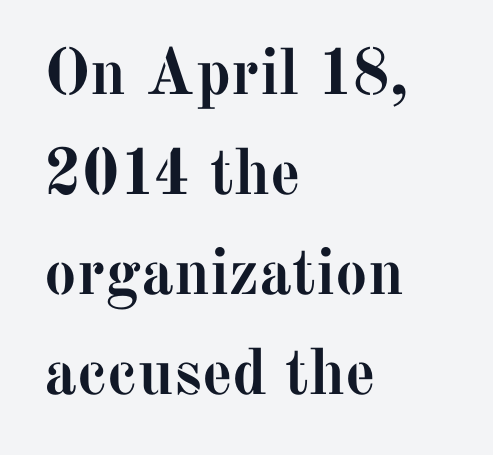
The image shows 65 px semibold serif type, upright; set left-aligned, normal line spacing (1.54x), normal letter spacing, not underlined; medium stroke contrast and a medium x-height.
